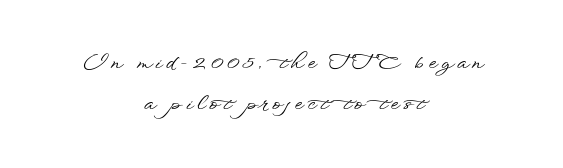
Both edges are ragged and mirror each other, which tells us the setting is centered. Spacing between characters has been opened up far beyond the box default. Horizontal bands of white between lines are thick stripes.
